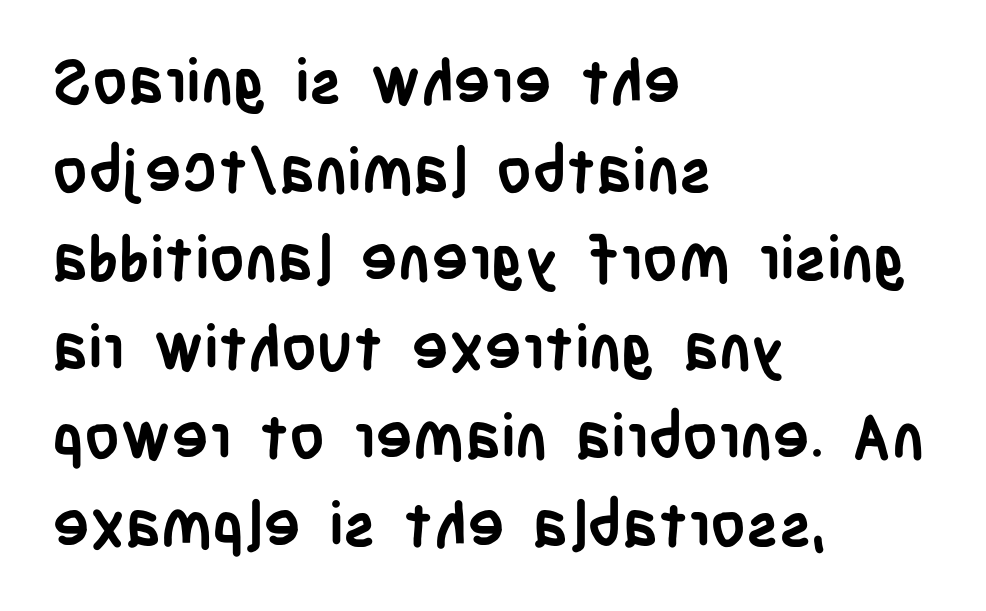
{"serif": "no", "italic": "no", "bold": "yes", "weight": "semibold", "width": "condensed", "stroke_contrast": "low", "x_height": "large", "monospaced": "no", "underline": "no", "align": "left", "line_spacing": "normal", "line_spacing_ratio": 1.43, "letter_spacing": "normal", "letter_spacing_em": 0.0, "glyph_px": 62}
